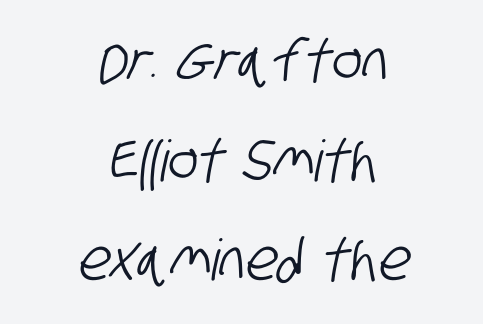
Q: Is the typeface a serif or a sans-serif typeface? A: Sans-serif.
Q: Is the text underlined? A: No.
Q: How is the paragraph aligned? A: Centered.
Q: Is the spacing between letters normal or unusually wide? A: Normal.
Q: Width (condensed, normal, or wide)? A: Condensed.
Q: Stroke contrast? A: Low.
Q: x-height? A: Large.
Q: Monospaced? A: No.
